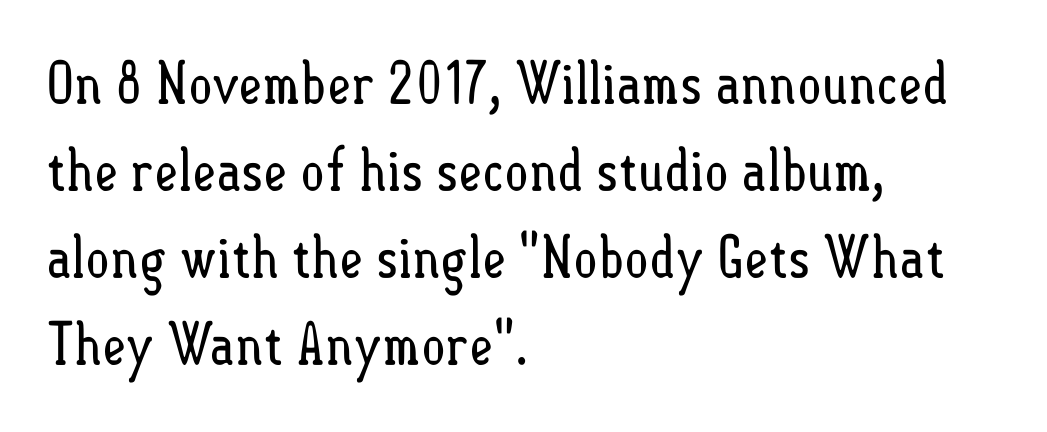
The image shows 58 px regular-weight, condensed type, upright; set left-aligned, normal line spacing (1.5x), normal letter spacing, not underlined; low stroke contrast and a small x-height.
